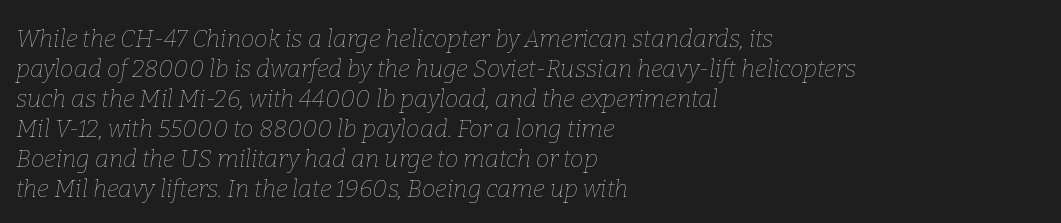
{"italic": "yes", "lean": "right", "slant_degrees": 9, "bold": "no", "underline": "no", "align": "left", "line_spacing": "normal", "line_spacing_ratio": 1.25, "letter_spacing": "normal", "letter_spacing_em": 0.0, "glyph_px": 24}
